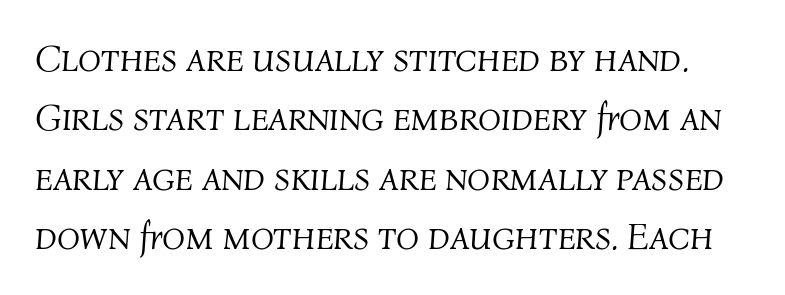
The image shows 38 px light type, italic (leaning right); set normal line spacing (1.56x), normal letter spacing, not underlined; medium stroke contrast and a medium x-height.
